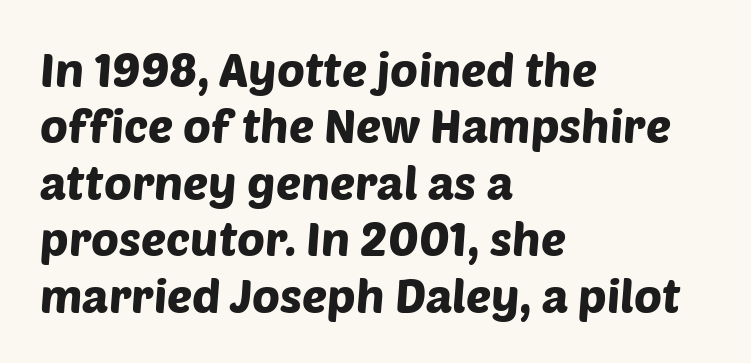
The image shows 47 px sans-serif type; set left-aligned, line spacing 1.2x, normal letter spacing, not underlined; low stroke contrast and a large x-height.
